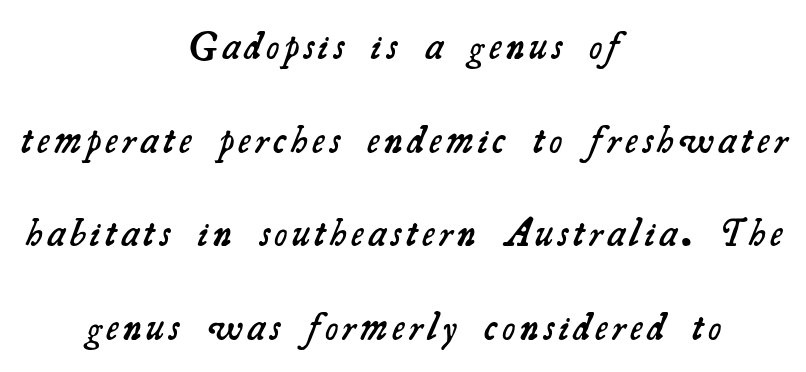
{"serif": "yes", "bold": "semi", "weight": "semibold", "width": "normal", "stroke_contrast": "medium", "x_height": "small", "monospaced": "no", "underline": "no", "align": "center", "line_spacing": "loose", "line_spacing_ratio": 2.4, "glyph_px": 39}
